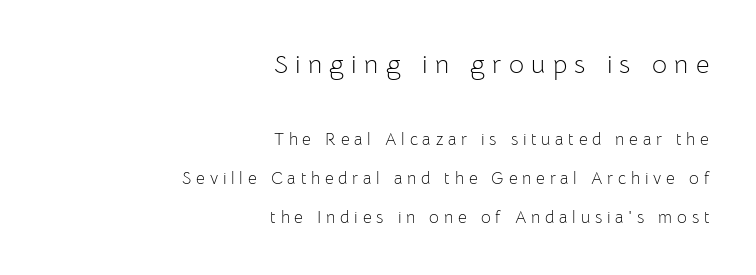
Q: Is the text bold? A: No.
Q: Is the text italic (slanted)? A: No, it is upright.
Q: Is the text underlined? A: No.
Q: How is the paragraph aligned? A: Right-aligned.
Q: Is the spacing between letters normal or unusually wide? A: Unusually wide.
Q: Is the spacing between lines tight, normal or loose? A: Loose.
Q: Which block of text is set in a larger size, the first (top) or the second (bottom)? A: The first (top) one.
